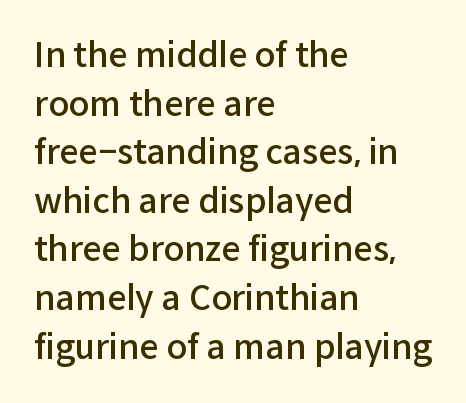
Does the type have serifs? No, each stem ends abruptly. This is the in-between weight designers call semibold or demi. This rendering features lettering with no underline. Is there any slant? The stems are plumb. Note the varied advance widths — an 'i' is clearly narrower than an 'm'.
